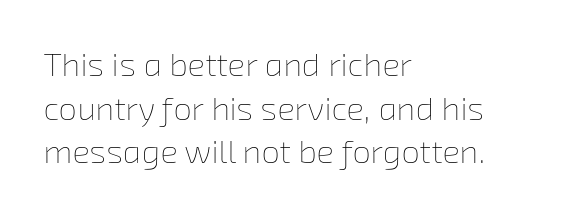
The line texture is even and compact thanks to regular tracking. The string is rendered with underlining switched off. You could not count columns in this text — the font is proportionally spaced. A classic flush-left, rag-right setting is used for this passage.
